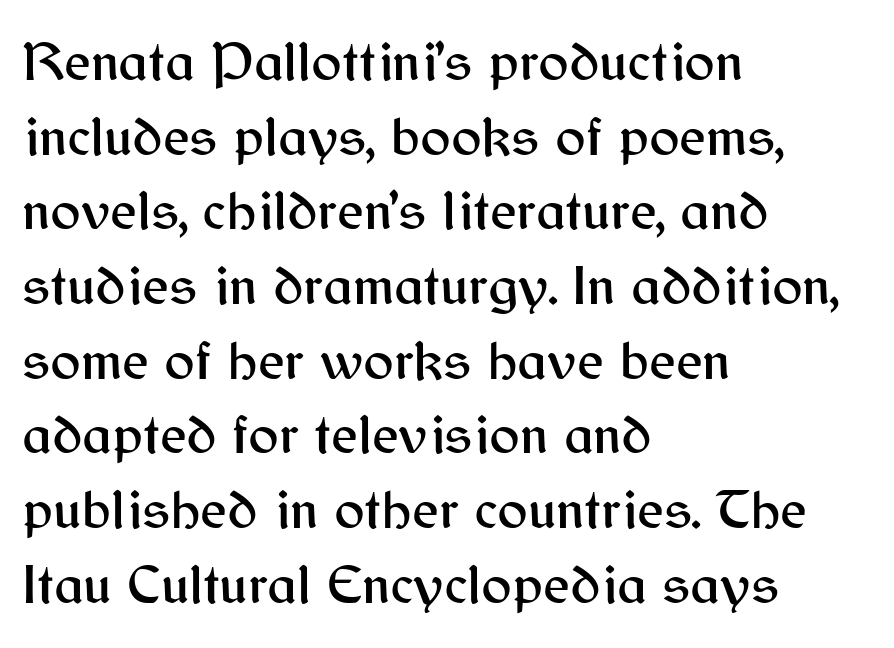
{"serif": "no", "italic": "no", "width": "normal", "stroke_contrast": "medium", "x_height": "medium", "monospaced": "no", "underline": "no", "align": "left", "line_spacing": "normal", "line_spacing_ratio": 1.31, "letter_spacing": "normal", "letter_spacing_em": 0.0, "glyph_px": 57}
